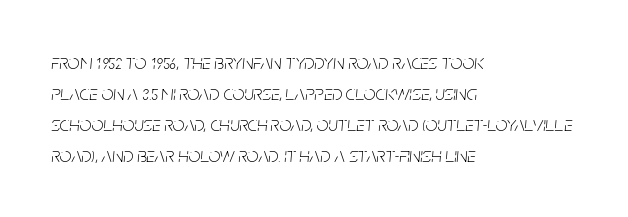
Compared with typical body copy, the letter spacing here is the same. The font's italic variant was chosen for this text. Visually the block forms a straight wall on the left and a jagged coastline on the right. Whoever set this chose a conventional vertical rhythm. Unbolded letterforms with no extra heft. Clear beneath every line of the passage.
